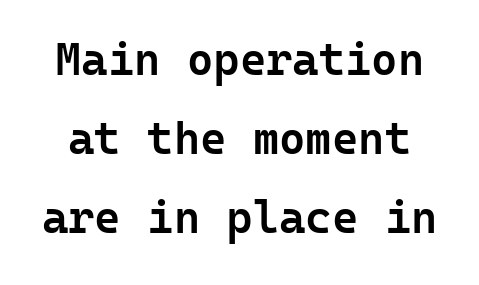
Q: Is the text bold? A: Semi-bold.
Q: Is the text italic (slanted)? A: No, it is upright.
Q: Is the typeface a serif or a sans-serif typeface? A: Sans-serif.
Q: Is the text underlined? A: No.
Q: Is the spacing between letters normal or unusually wide? A: Normal.
Q: Width (condensed, normal, or wide)? A: Normal.
Q: Stroke contrast? A: Low.
Q: x-height? A: Medium.
Q: Monospaced? A: Yes.
